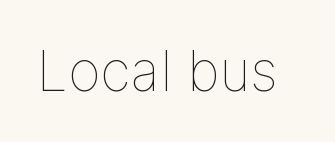
The image shows 55 px thin type, upright; set normal letter spacing, not underlined; low stroke contrast and a medium x-height.
